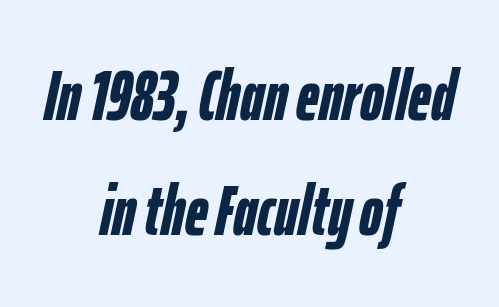
The image shows 71 px semibold, condensed type, italic (leaning right); set centered, normal line spacing (1.62x), normal letter spacing, not underlined; low stroke contrast and a medium x-height.
